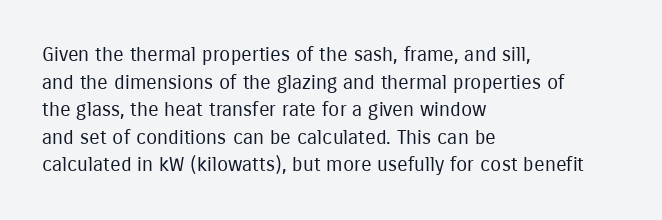
This rendering leaves character spacing at its baseline value. These lines stack with their left ends in a neat column. Reading down the column, the eye jumps a familiar distance to each next line. Stroke mass is kept to a normal reading level or below. Unlike italic type, these characters show no tilt at all. No word sits above an underline.
